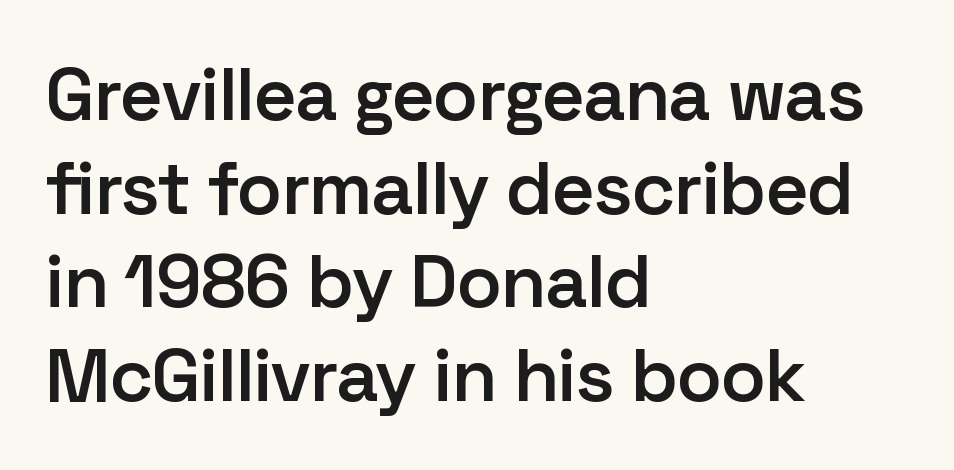
Compared with a centered layout, this one pins lines to the left instead. The type family on display is of the sans-serif kind. Think of a printed novel: that variable character pitch is what you see here. The space beneath each line is pristine and unruled.
